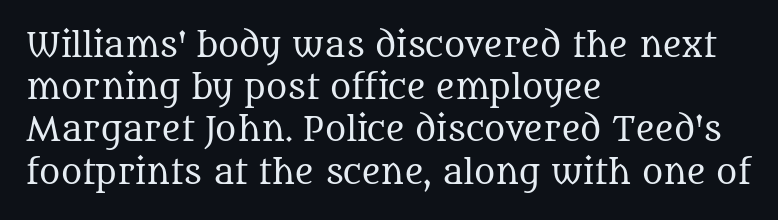
{"serif": "yes", "italic": "no", "bold": "no", "weight": "regular", "width": "normal", "stroke_contrast": "medium", "x_height": "large", "monospaced": "no", "underline": "no", "align": "left", "line_spacing": "normal", "line_spacing_ratio": 1.32, "letter_spacing": "normal", "letter_spacing_em": 0.0, "glyph_px": 32}
